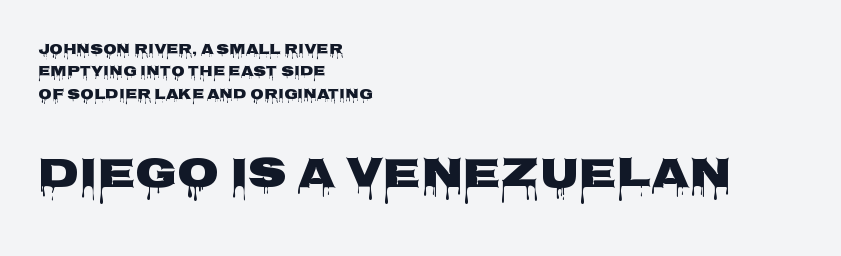
Notice how the passage keeps a crisp vertical edge on the left only. Summary of vertical rhythm: regular, with standard interline spacing. Posture: vertical. Notice how thick the strokes are: this is what a full bold looks like. I'd call this a sans setting — the letters go barefoot.
